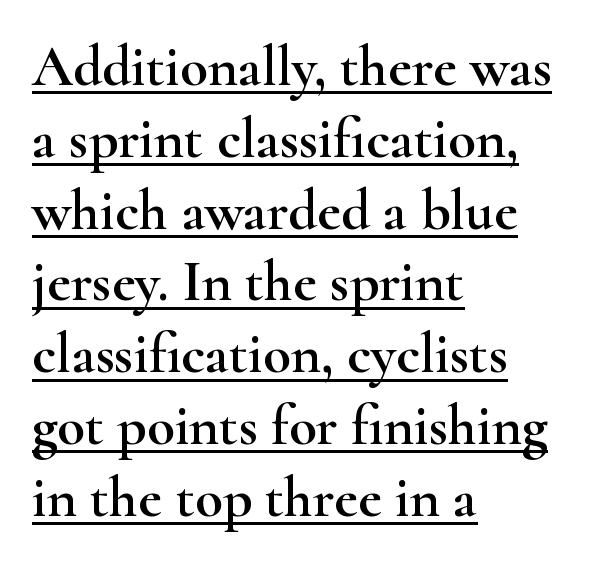
{"serif": "yes", "italic": "no", "width": "wide", "stroke_contrast": "high", "x_height": "small", "monospaced": "no", "underline": "yes", "align": "left", "line_spacing": "normal", "line_spacing_ratio": 1.26, "letter_spacing": "normal", "letter_spacing_em": 0.0, "glyph_px": 57}
